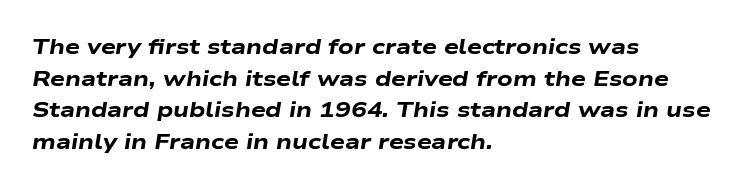
Horizontal bands of white between lines are of average thickness. Any mark beneath the type? The region is blank. These lines keep a tight, regular rhythm from letter to letter. Heavy, bold letterforms. The typesetter chose a ragged-right arrangement here. The specimen reads as italic at a glance.
